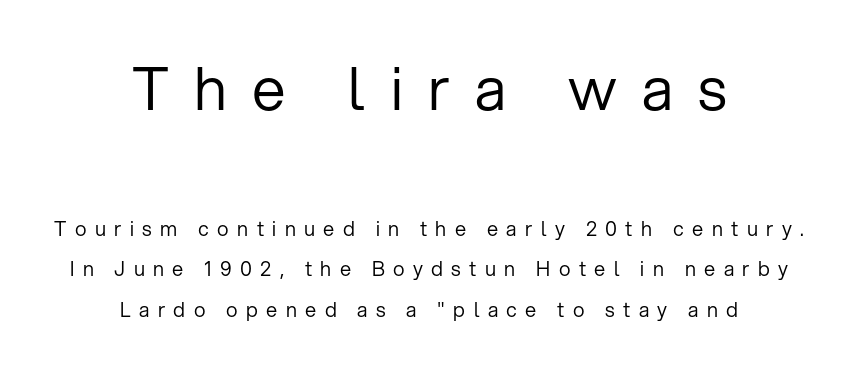
Q: Is the text bold? A: No.
Q: Is the text italic (slanted)? A: No, it is upright.
Q: Is the typeface a serif or a sans-serif typeface? A: Sans-serif.
Q: Is the text underlined? A: No.
Q: How is the paragraph aligned? A: Centered.
Q: Is the spacing between letters normal or unusually wide? A: Unusually wide.
Q: Is the spacing between lines tight, normal or loose? A: Loose.
Q: Which block of text is set in a larger size, the first (top) or the second (bottom)? A: The first (top) one.
Q: Width (condensed, normal, or wide)? A: Normal.
Q: Stroke contrast? A: Low.
Q: x-height? A: Medium.
Q: Monospaced? A: No.
